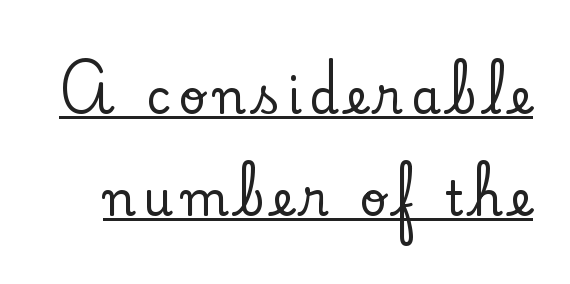
The image shows 47 px serif type, upright; set loose line spacing (2.17x), underlined; low stroke contrast and a small x-height.
